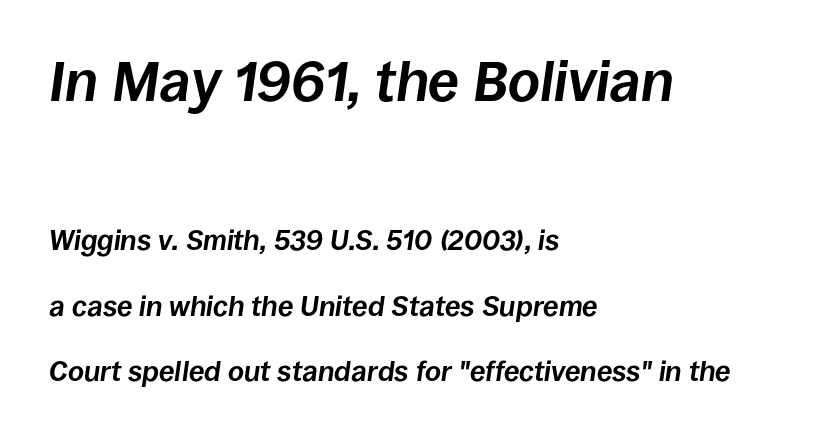
The image shows 56 px bold type, italic (leaning right); set left-aligned, loose line spacing (2.33x), normal letter spacing, not underlined; the first (top) block is 2.0x larger; low stroke contrast and a large x-height.
